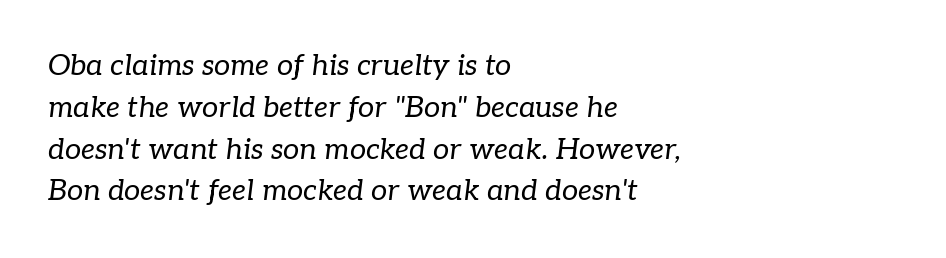
Q: Is the text bold? A: No.
Q: Is the text italic (slanted)? A: Yes, it leans right by about 7 degrees.
Q: Is the typeface a serif or a sans-serif typeface? A: Serif.
Q: Is the text underlined? A: No.
Q: How is the paragraph aligned? A: Left-aligned.
Q: Is the spacing between letters normal or unusually wide? A: Normal.
Q: Is the spacing between lines tight, normal or loose? A: Normal.
Q: Width (condensed, normal, or wide)? A: Normal.
Q: Stroke contrast? A: Low.
Q: x-height? A: Medium.
Q: Monospaced? A: No.
